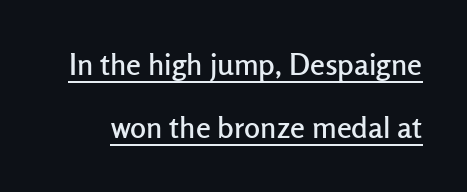
{"serif": "no", "italic": "no", "width": "normal", "stroke_contrast": "low", "x_height": "medium", "monospaced": "no", "underline": "yes", "line_spacing": "loose", "line_spacing_ratio": 2.11, "letter_spacing": "normal", "letter_spacing_em": 0.0, "glyph_px": 30}
